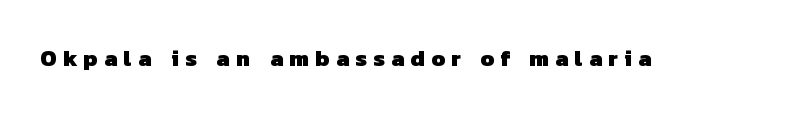
{"bold": "yes", "underline": "no", "letter_spacing": "wide", "letter_spacing_em": 0.27, "glyph_px": 23}
